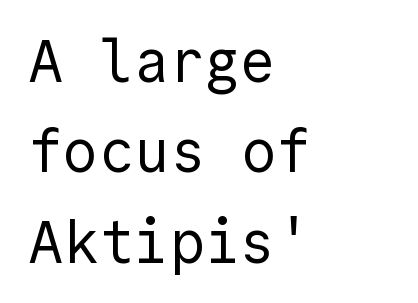
The image shows 59 px regular-weight sans-serif type, upright; set left-aligned, normal line spacing (1.53x), normal letter spacing, not underlined; a medium x-height.
